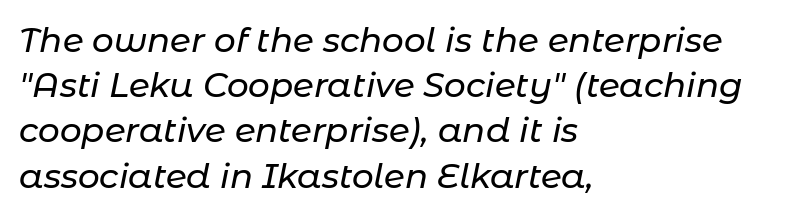
The image shows 34 px text type, italic (leaning right); set left-aligned, normal line spacing (1.33x), normal letter spacing, not underlined; low stroke contrast and a medium x-height.
